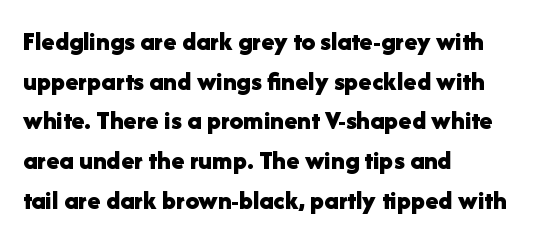
The image shows 27 px bold type, upright; set left-aligned, normal line spacing (1.47x), normal letter spacing, not underlined.
